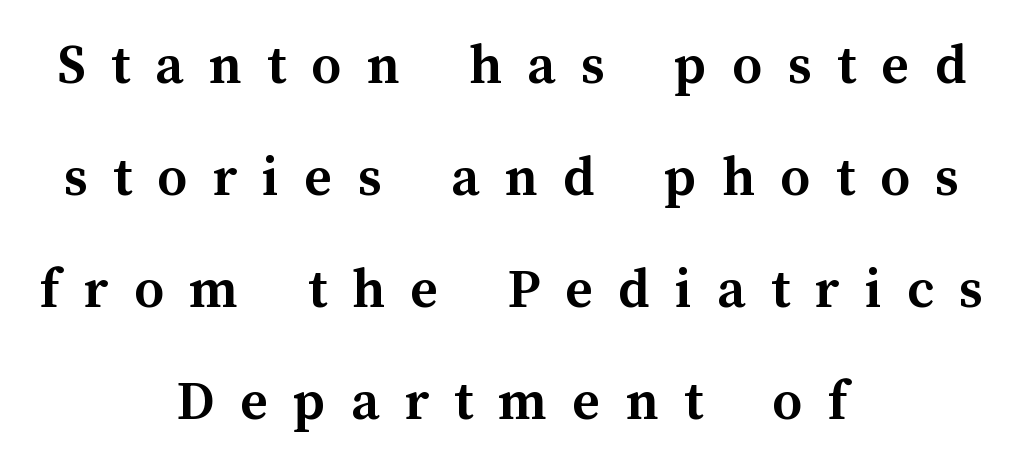
Looks like regular typesetting: each glyph gets only the width it needs. Strong, thick strokes mark this as bold type. When letters stand straight like this, we call the style roman or upright. The leading is generous, giving the passage an open texture. Letters rest on an invisible, unmarked baseline. Students, note that the glyphs here are deliberately spaced far apart.
